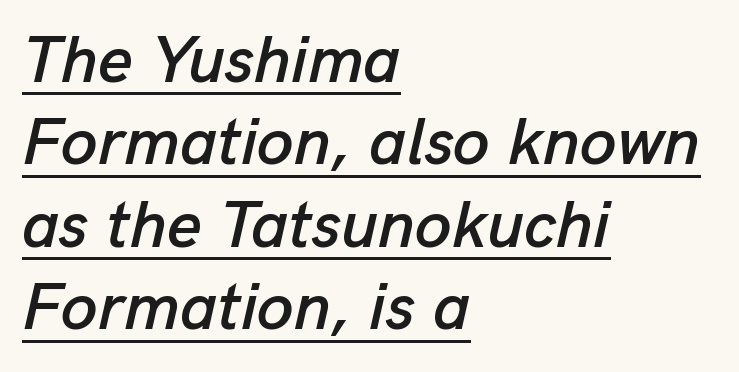
The letters advance in unequal steps, a hallmark of proportional type. Observe the lean: these are italic letterforms. Looks like someone drew a line under every word here. Leading: standard.
